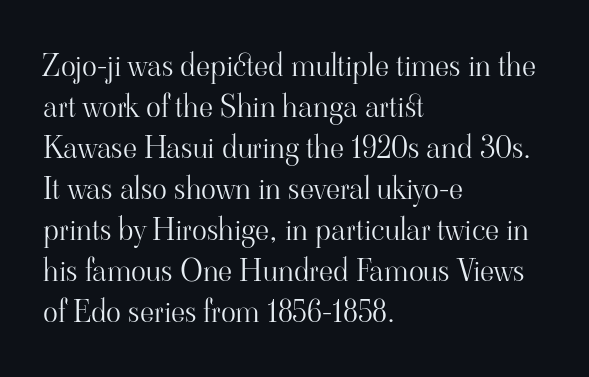
Q: Is the text bold? A: No.
Q: Is the text italic (slanted)? A: No, it is upright.
Q: Is the typeface a serif or a sans-serif typeface? A: Serif.
Q: Is the text underlined? A: No.
Q: How is the paragraph aligned? A: Left-aligned.
Q: Is the spacing between letters normal or unusually wide? A: Normal.
Q: Is the spacing between lines tight, normal or loose? A: Normal.
Q: Width (condensed, normal, or wide)? A: Normal.
Q: Stroke contrast? A: High.
Q: x-height? A: Small.
Q: Monospaced? A: No.
